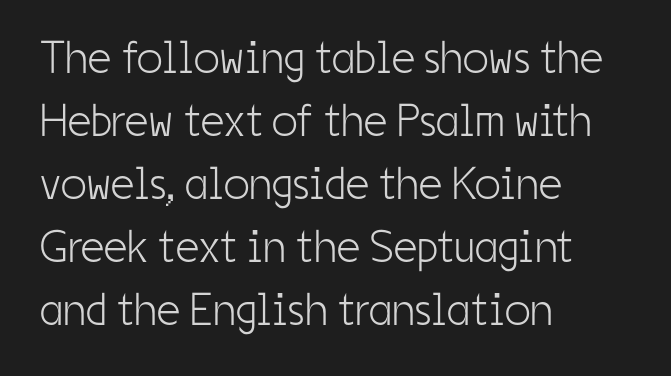
The image shows 46 px light, condensed sans-serif type, upright; set left-aligned, normal line spacing (1.37x), normal letter spacing, not underlined; low stroke contrast and a medium x-height.
